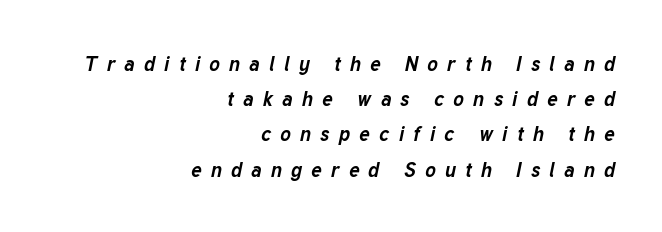
The image shows 20 px bold type, italic (leaning right); set right-aligned, line spacing 1.76x, unusually wide letter spacing (+0.46 em), not underlined.
